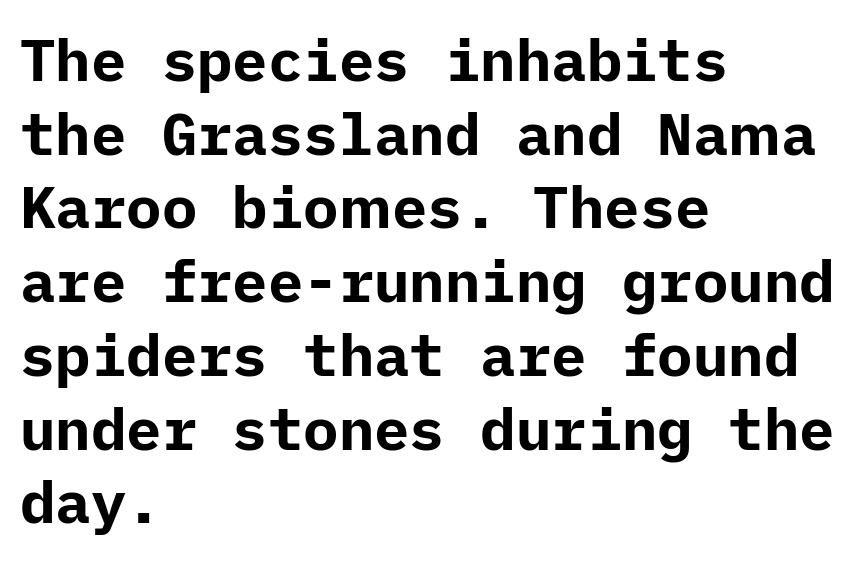
Q: Is the text bold? A: Yes.
Q: Is the text italic (slanted)? A: No, it is upright.
Q: Is the typeface a serif or a sans-serif typeface? A: Sans-serif.
Q: Is the text underlined? A: No.
Q: How is the paragraph aligned? A: Left-aligned.
Q: Is the spacing between letters normal or unusually wide? A: Normal.
Q: Is the spacing between lines tight, normal or loose? A: Normal.
Q: Width (condensed, normal, or wide)? A: Normal.
Q: Stroke contrast? A: Low.
Q: x-height? A: Medium.
